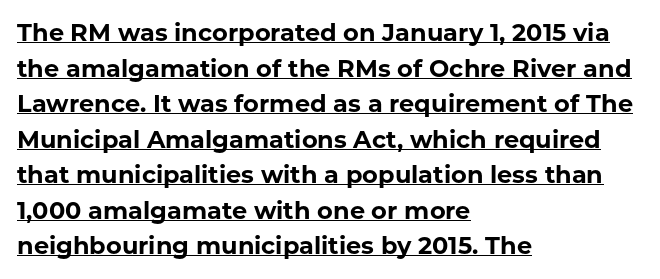
Q: Is the text bold? A: Yes.
Q: Is the text italic (slanted)? A: No, it is upright.
Q: Is the text underlined? A: Yes.
Q: How is the paragraph aligned? A: Left-aligned.
Q: Is the spacing between letters normal or unusually wide? A: Normal.
Q: Is the spacing between lines tight, normal or loose? A: Normal.
